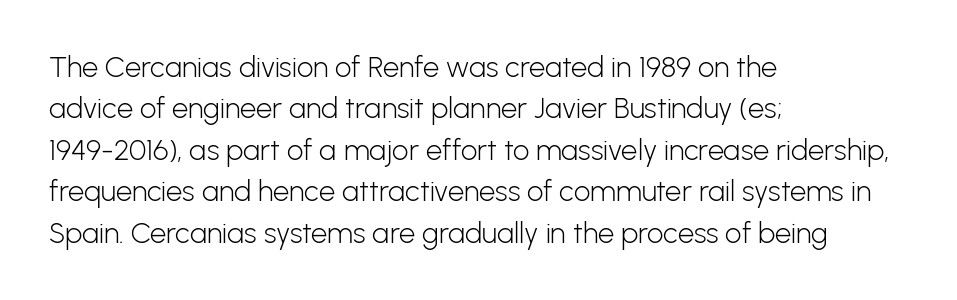
Q: Is the text bold? A: No.
Q: Is the text italic (slanted)? A: No, it is upright.
Q: Is the typeface a serif or a sans-serif typeface? A: Sans-serif.
Q: Is the text underlined? A: No.
Q: How is the paragraph aligned? A: Left-aligned.
Q: Is the spacing between letters normal or unusually wide? A: Normal.
Q: Is the spacing between lines tight, normal or loose? A: Normal.
Q: Width (condensed, normal, or wide)? A: Normal.
Q: Stroke contrast? A: Low.
Q: x-height? A: Medium.
Q: Monospaced? A: No.
